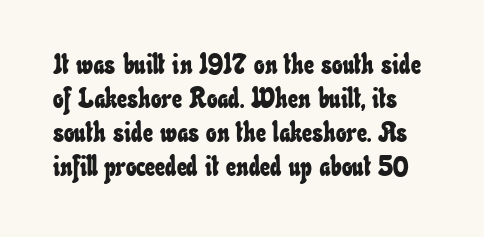
The image shows 28 px condensed type; set line spacing 1.22x, normal letter spacing, not underlined; low stroke contrast and a small x-height.
